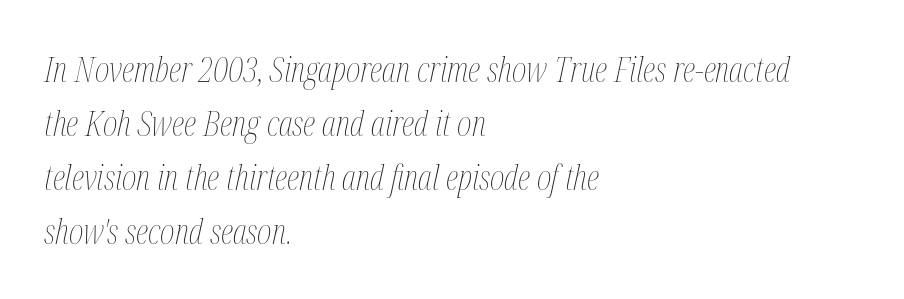
{"italic": "yes", "lean": "right", "slant_degrees": 12, "bold": "no", "weight": "thin", "width": "condensed", "stroke_contrast": "medium", "x_height": "medium", "monospaced": "no", "underline": "no", "align": "left", "line_spacing": "normal", "line_spacing_ratio": 1.54, "letter_spacing": "normal", "letter_spacing_em": 0.0, "glyph_px": 35}
